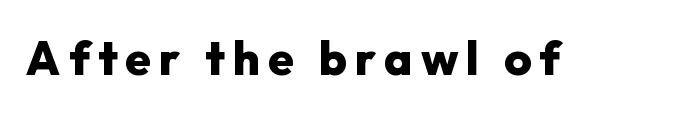
Q: Is the text bold? A: Yes.
Q: Is the text italic (slanted)? A: No, it is upright.
Q: Is the typeface a serif or a sans-serif typeface? A: Sans-serif.
Q: Is the text underlined? A: No.
Q: Width (condensed, normal, or wide)? A: Normal.
Q: Stroke contrast? A: Low.
Q: x-height? A: Medium.
Q: Monospaced? A: No.
